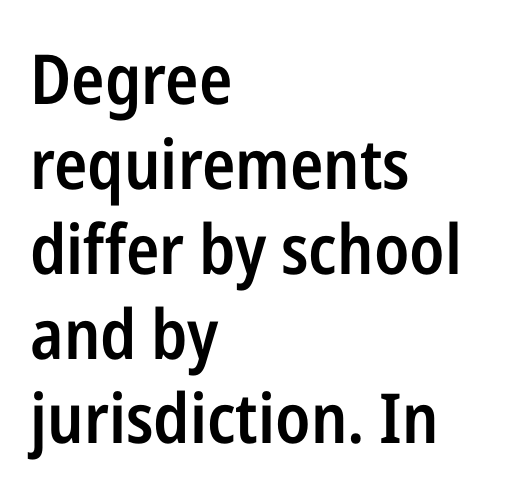
The rendering uses natural spacing where letterforms have individual widths. Students, note that the glyphs here touch the page at normal intervals. Letters rest on an invisible, unmarked baseline. The passage shown is semibold, sitting just below true bold. The font family rendered here belongs to the sans-serif group. Does the lettering tilt? It doesn't — this is upright.
